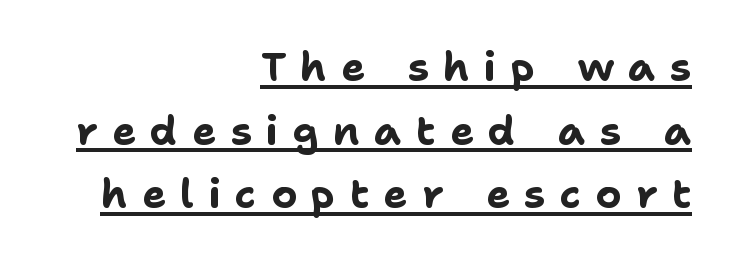
Q: Is the text bold? A: Yes.
Q: Is the text italic (slanted)? A: No, it is upright.
Q: Is the typeface a serif or a sans-serif typeface? A: Sans-serif.
Q: Is the text underlined? A: Yes.
Q: How is the paragraph aligned? A: Right-aligned.
Q: Is the spacing between letters normal or unusually wide? A: Unusually wide.
Q: Is the spacing between lines tight, normal or loose? A: Normal.
Q: Width (condensed, normal, or wide)? A: Normal.
Q: Stroke contrast? A: Low.
Q: x-height? A: Medium.
Q: Monospaced? A: No.
